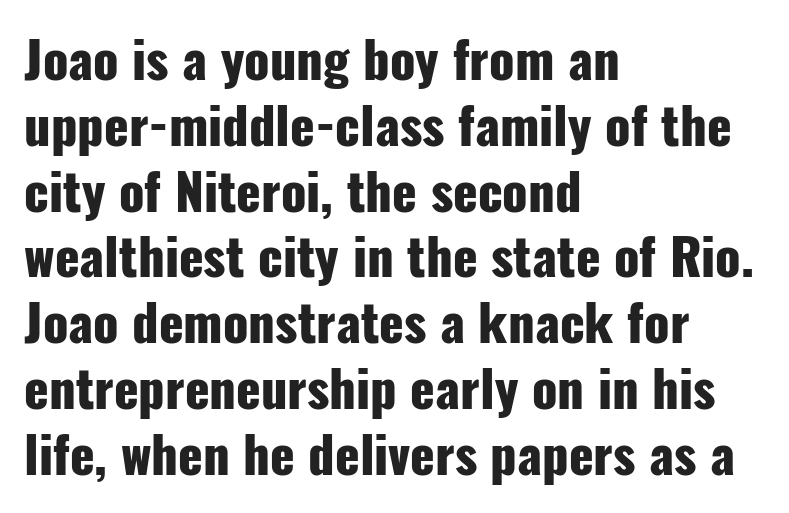
{"serif": "no", "italic": "no", "bold": "yes", "weight": "heavy", "width": "condensed", "stroke_contrast": "low", "x_height": "medium", "monospaced": "no", "underline": "no", "align": "left", "line_spacing": "normal", "line_spacing_ratio": 1.29, "letter_spacing": "normal", "letter_spacing_em": 0.0, "glyph_px": 51}
